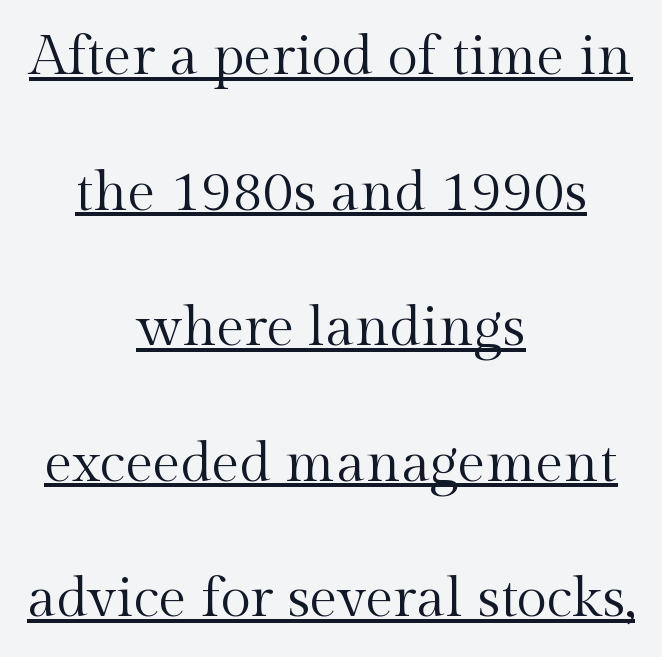
You could call the tracking neutral — neither tight nor loose. On a weight scale, this lands at 450 or below. Think of a printed novel: that variable character pitch is what you see here. Little horizontal feet cap the strokes, marking this as serif type. Emphasis is given by a line drawn under the lettering.
